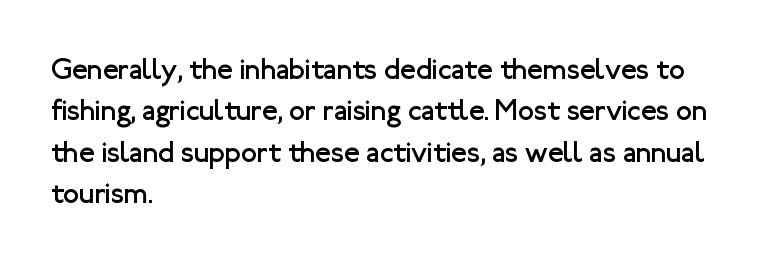
Q: Is the text bold? A: No.
Q: Is the text italic (slanted)? A: No, it is upright.
Q: Is the typeface a serif or a sans-serif typeface? A: Sans-serif.
Q: Is the text underlined? A: No.
Q: How is the paragraph aligned? A: Left-aligned.
Q: Is the spacing between letters normal or unusually wide? A: Normal.
Q: Is the spacing between lines tight, normal or loose? A: Normal.
Q: Width (condensed, normal, or wide)? A: Normal.
Q: Stroke contrast? A: Low.
Q: x-height? A: Medium.
Q: Monospaced? A: No.
